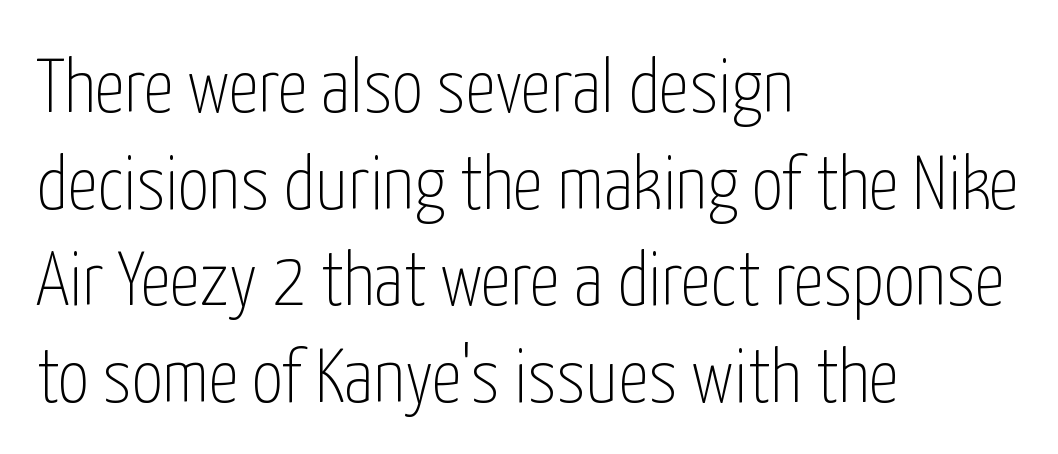
Quick note: not italic, upright. Left-aligned paragraph, ragged on the right. Descenders are the only things crossing below the line. Check where the strokes stop: nothing finishes them off — pure sans.
